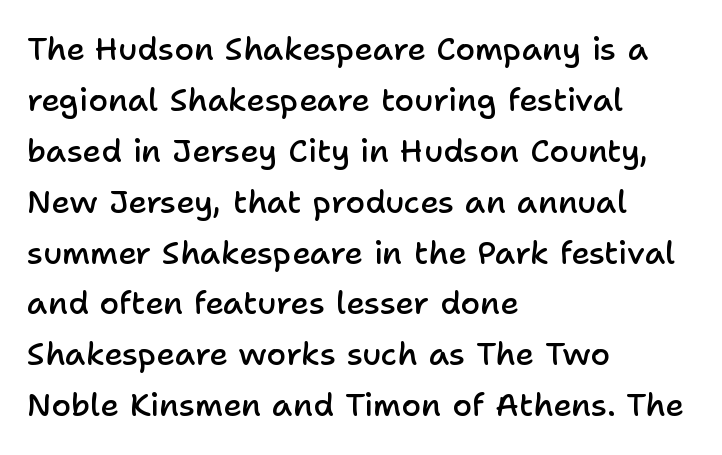
The type is set solid horizontally, with unmodified tracking. Layout note: lines flush left. I'd call this a sans setting — the letters go barefoot. These lines were composed using upright roman letters. Rows of type keep a routine distance in the vertical direction. Letters rest on an invisible, unmarked baseline.
